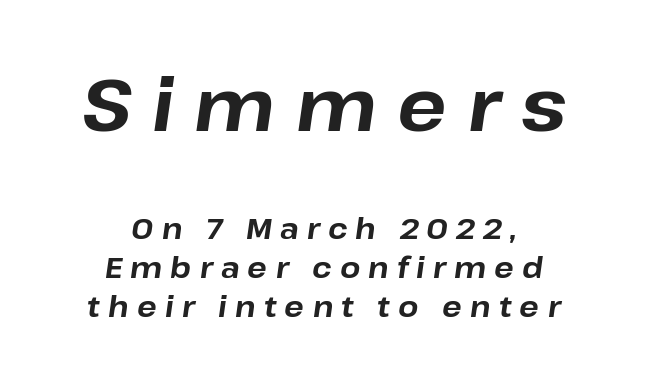
Weight check: bold — yes, fully. Italic? Definitely — the glyphs are oblique. Typesetter's note — upper block bumped up in size, lower block left smaller. Compared with a flush-left layout, this one balances lines on the center instead. Is this a fixed-width face? No — the glyphs have proportional, varying widths.
